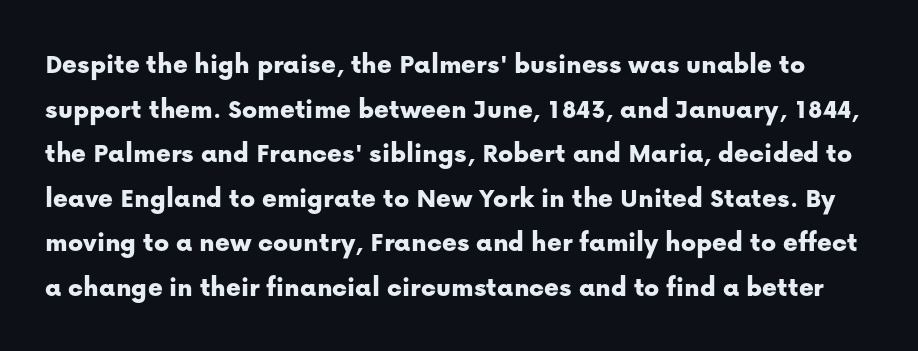
{"serif": "no", "italic": "no", "width": "normal", "stroke_contrast": "low", "x_height": "medium", "monospaced": "no", "underline": "no", "line_spacing": "normal", "line_spacing_ratio": 1.59, "letter_spacing": "normal", "letter_spacing_em": 0.0, "glyph_px": 28}
